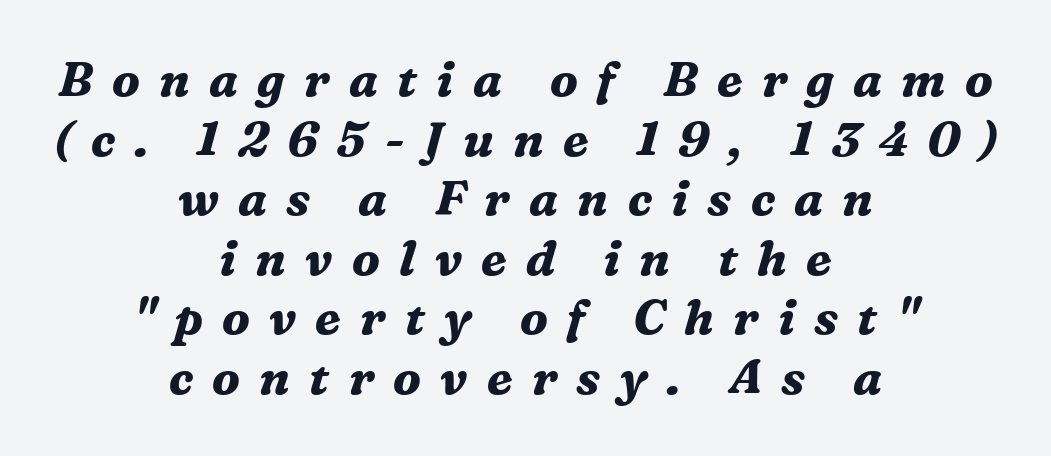
{"serif": "yes", "italic": "yes", "lean": "right", "slant_degrees": 16, "bold": "yes", "weight": "bold", "width": "normal", "stroke_contrast": "medium", "x_height": "medium", "monospaced": "no", "underline": "no", "align": "center", "line_spacing_ratio": 1.24, "letter_spacing": "wide", "letter_spacing_em": 0.4, "glyph_px": 48}
